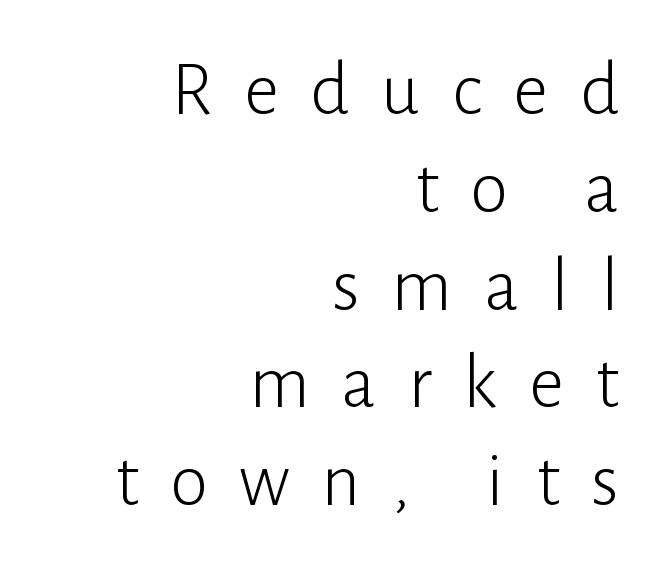
{"serif": "no", "italic": "no", "bold": "no", "weight": "light", "width": "normal", "stroke_contrast": "low", "x_height": "medium", "monospaced": "no", "underline": "no", "align": "right", "line_spacing": "normal", "line_spacing_ratio": 1.27, "letter_spacing": "wide", "letter_spacing_em": 0.41, "glyph_px": 77}
